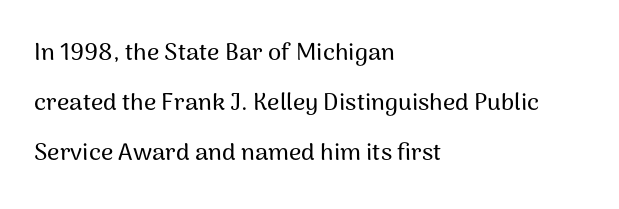
{"italic": "no", "underline": "no", "align": "left", "line_spacing": "loose", "line_spacing_ratio": 2.09, "letter_spacing": "normal", "letter_spacing_em": 0.0, "glyph_px": 24}
